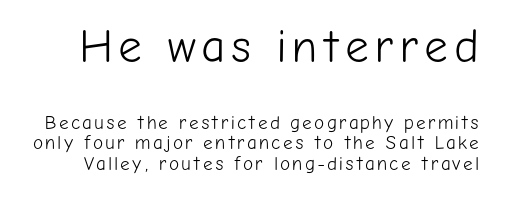
The image shows 47 px light sans-serif type, upright; set tight line spacing (1.07x), not underlined; the first (top) block is 2.47x larger; low stroke contrast and a medium x-height.
